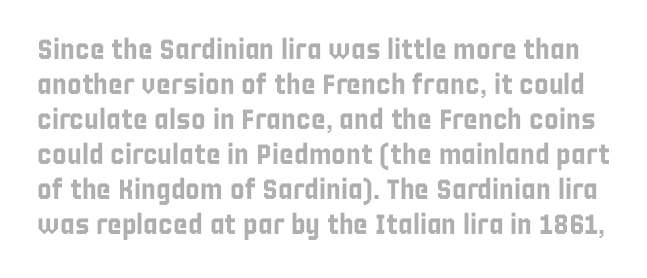
The typography opts for an upright posture over an oblique one. Looks like regular typesetting: each glyph gets only the width it needs. Honestly, the letter spacing is just normal — you wouldn't notice it. Check under the words: just untouched page. Honestly, the row spacing looks completely unremarkable.
